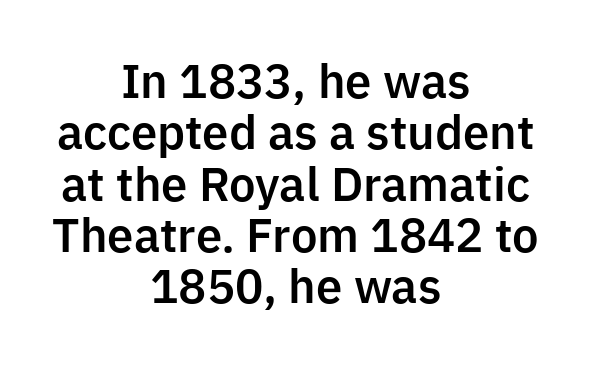
Nothing sits at the stroke ends, so this counts as sans-serif. The rag falls on both sides of this text block equally. A roman cut, with each character standing at attention. There is no visible air inserted between adjacent glyphs. This sample has the flowing, uneven cadence of proportional lettering.
